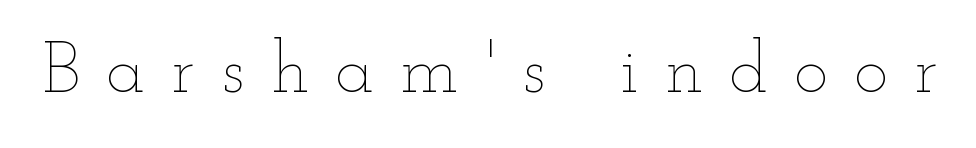
The cut favours lightness, reaching ordinary text weight at its darkest. Inter-character spacing is expanded well beyond the font's built-in metrics. Quick note: underline off. A typesetter would call this proportional, since set widths differ per character. Nope, not italic — everything's standing straight.
